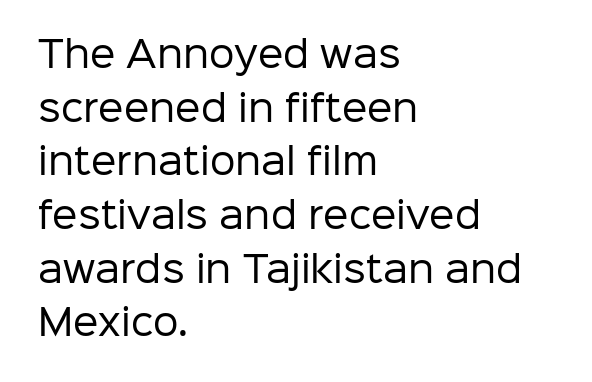
Q: Is the text bold? A: No.
Q: Is the text italic (slanted)? A: No, it is upright.
Q: Is the typeface a serif or a sans-serif typeface? A: Sans-serif.
Q: Is the text underlined? A: No.
Q: How is the paragraph aligned? A: Left-aligned.
Q: Is the spacing between letters normal or unusually wide? A: Normal.
Q: Is the spacing between lines tight, normal or loose? A: Normal.
Q: Width (condensed, normal, or wide)? A: Normal.
Q: Stroke contrast? A: Low.
Q: x-height? A: Medium.
Q: Monospaced? A: No.
